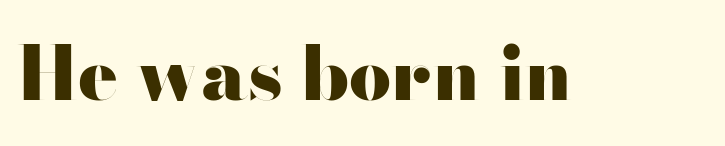
If you drew a line through each stem, it would be perfectly vertical. Heavy, bold letterforms. This is sans-serif lettering, the kind often seen on screens and signage. Students, note that the glyphs here touch the page at normal intervals.
